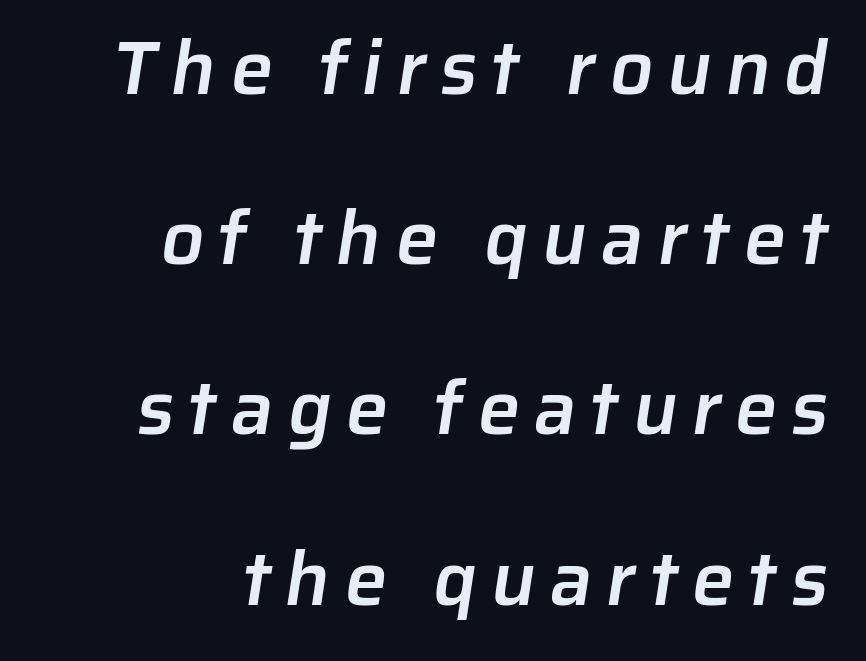
The image shows 76 px semibold sans-serif type; set right-aligned, loose line spacing (2.24x), not underlined; low stroke contrast and a medium x-height.
